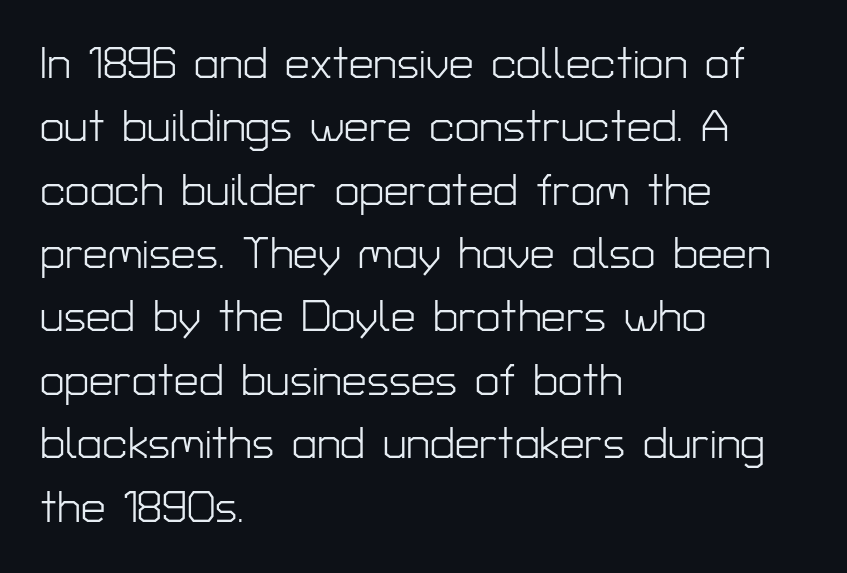
{"serif": "no", "italic": "no", "bold": "no", "weight": "light", "width": "normal", "stroke_contrast": "low", "x_height": "medium", "monospaced": "no", "underline": "no", "align": "left", "line_spacing": "normal", "line_spacing_ratio": 1.44, "letter_spacing": "normal", "letter_spacing_em": 0.0, "glyph_px": 44}
